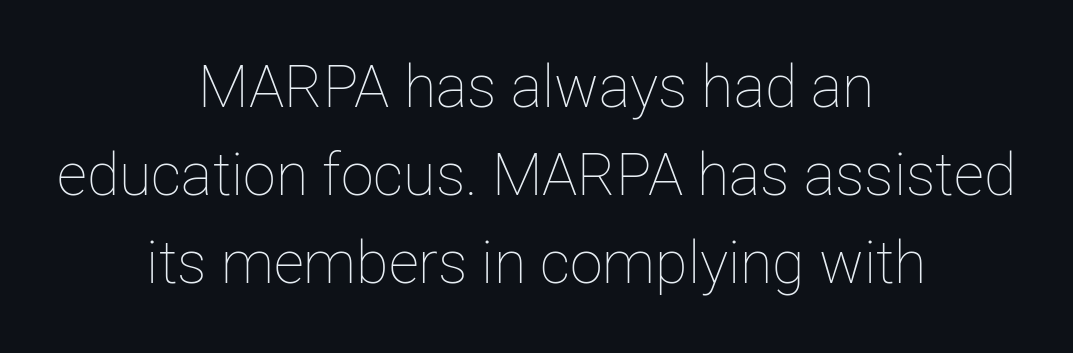
Q: Is the text bold? A: No.
Q: Is the text italic (slanted)? A: No, it is upright.
Q: Is the text underlined? A: No.
Q: How is the paragraph aligned? A: Centered.
Q: Is the spacing between letters normal or unusually wide? A: Normal.
Q: Is the spacing between lines tight, normal or loose? A: Normal.
Q: Width (condensed, normal, or wide)? A: Normal.
Q: Stroke contrast? A: Low.
Q: x-height? A: Medium.
Q: Monospaced? A: No.
